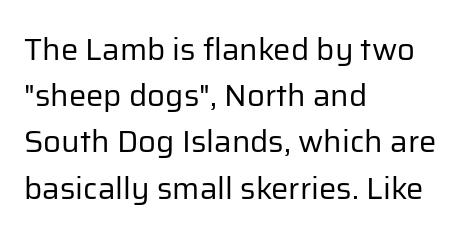
The image shows 31 px regular-weight sans-serif type, upright; set left-aligned, normal line spacing (1.49x), normal letter spacing, not underlined; low stroke contrast and a medium x-height.
